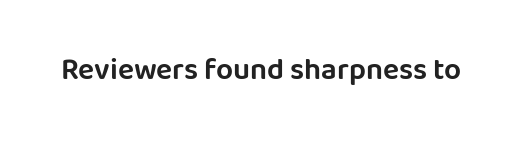
Q: Is the text italic (slanted)? A: No, it is upright.
Q: Is the typeface a serif or a sans-serif typeface? A: Sans-serif.
Q: Is the text underlined? A: No.
Q: Is the spacing between letters normal or unusually wide? A: Normal.
Q: Width (condensed, normal, or wide)? A: Normal.
Q: Stroke contrast? A: Low.
Q: x-height? A: Large.
Q: Monospaced? A: No.
